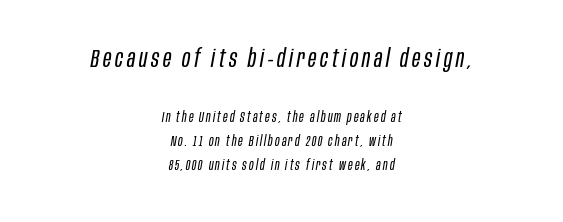
Q: Is the text bold? A: No.
Q: Is the text italic (slanted)? A: Yes, it leans right by about 10 degrees.
Q: Is the text underlined? A: No.
Q: How is the paragraph aligned? A: Centered.
Q: Which block of text is set in a larger size, the first (top) or the second (bottom)? A: The first (top) one.
